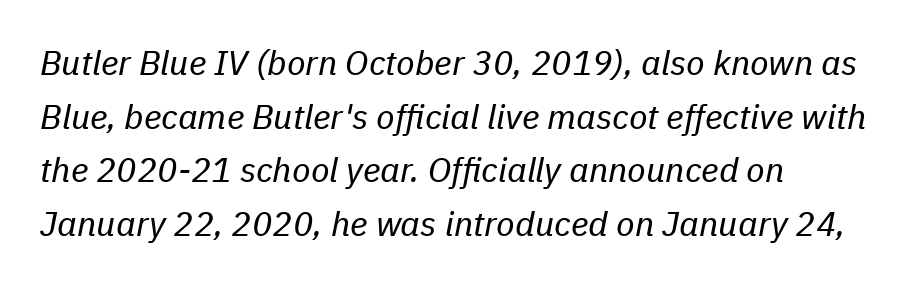
The image shows 34 px regular-weight type, italic (leaning right); set left-aligned, normal line spacing (1.58x), normal letter spacing, not underlined; low stroke contrast and a medium x-height.
